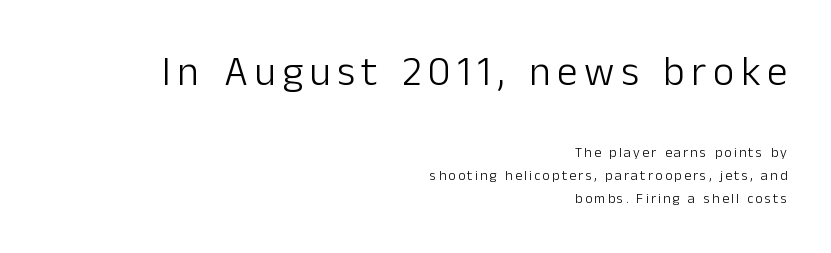
The image shows 41 px light sans-serif type, upright; set right-aligned, normal line spacing (1.62x), not underlined; the first (top) block is 2.93x larger; low stroke contrast and a medium x-height.
